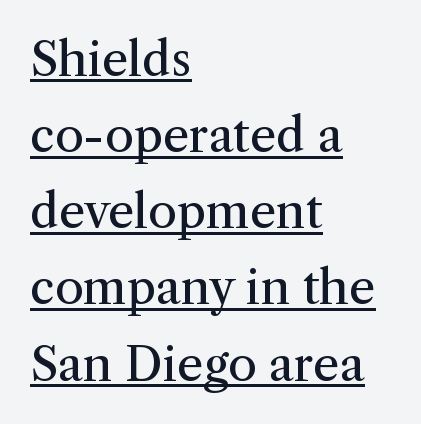
One-word summary of the alignment: left. The lettering stays uniformly vertical, giving the passage a roman look. This sample carries an underscore along the baseline area. Typographically, this falls in the serif category. Think of a printed novel: that variable character pitch is what you see here.
